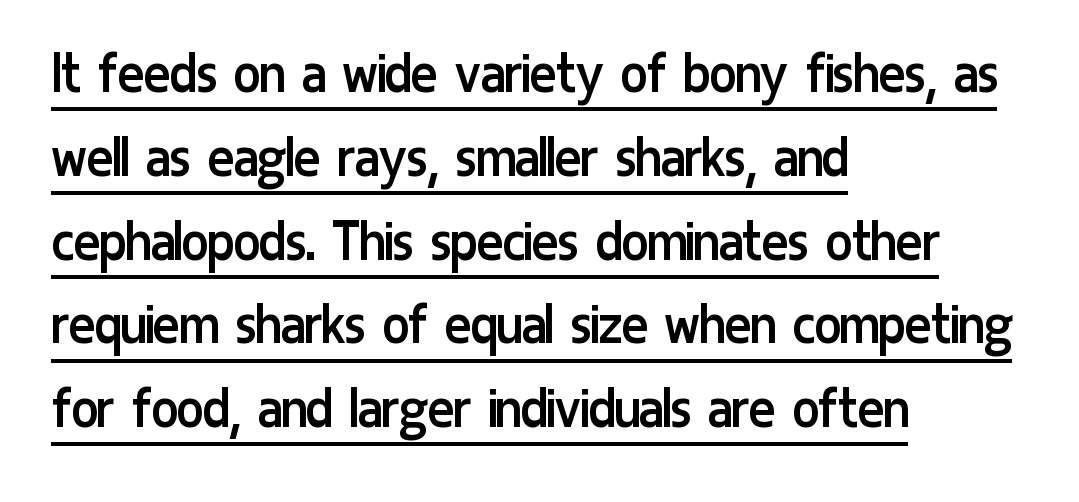
Q: Is the text bold? A: No.
Q: Is the text italic (slanted)? A: No, it is upright.
Q: Is the typeface a serif or a sans-serif typeface? A: Sans-serif.
Q: Is the text underlined? A: Yes.
Q: How is the paragraph aligned? A: Left-aligned.
Q: Is the spacing between letters normal or unusually wide? A: Normal.
Q: Is the spacing between lines tight, normal or loose? A: Normal.
Q: Width (condensed, normal, or wide)? A: Condensed.
Q: Stroke contrast? A: Low.
Q: x-height? A: Medium.
Q: Monospaced? A: No.
